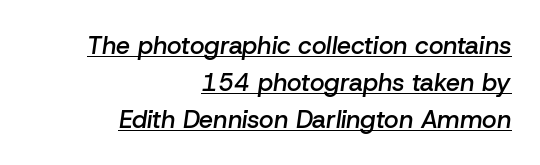
The lines are quadded right. Baseline-to-baseline distance is the conventional proportion of letter height. Nobody touched the tracking dial on this one. Weight: semibold (demi). Notice how the stems are inclined rather than vertical — that's the hallmark of italics. Somebody hit Ctrl+U on this one — the words are underlined.
